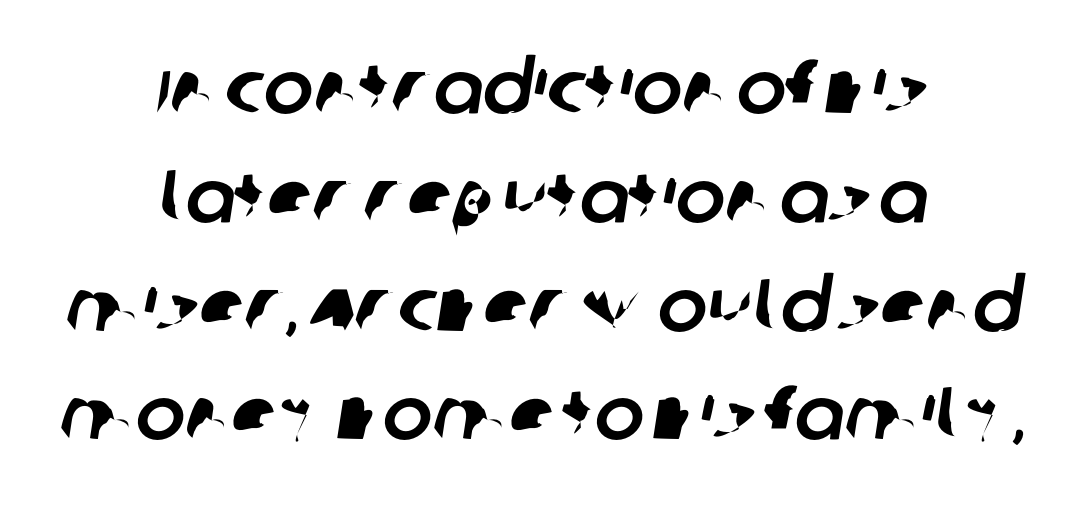
The image shows 74 px sans-serif type; set centered, normal line spacing (1.47x), normal letter spacing, not underlined; low stroke contrast and a large x-height.
